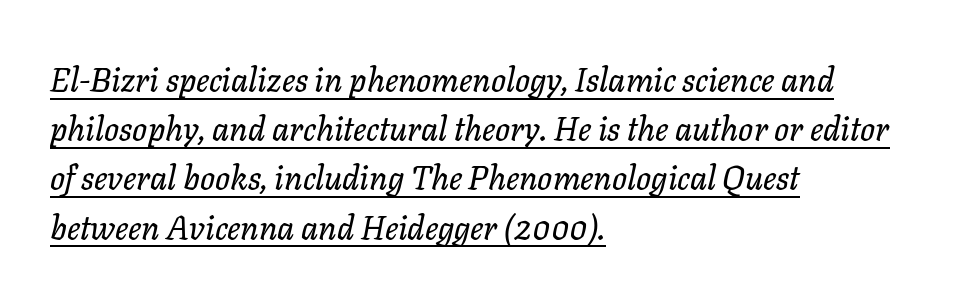
Q: Is the text italic (slanted)? A: Yes, it leans right by about 11 degrees.
Q: Is the text underlined? A: Yes.
Q: How is the paragraph aligned? A: Left-aligned.
Q: Is the spacing between letters normal or unusually wide? A: Normal.
Q: Is the spacing between lines tight, normal or loose? A: Normal.
Q: Width (condensed, normal, or wide)? A: Normal.
Q: Stroke contrast? A: Low.
Q: x-height? A: Medium.
Q: Monospaced? A: No.
